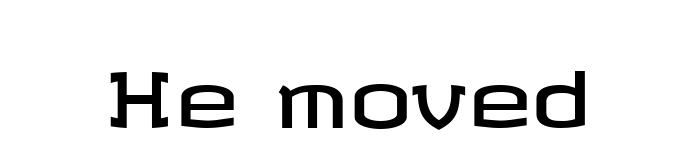
Q: Is the text italic (slanted)? A: No, it is upright.
Q: Is the typeface a serif or a sans-serif typeface? A: Sans-serif.
Q: Is the text underlined? A: No.
Q: Is the spacing between letters normal or unusually wide? A: Normal.
Q: Width (condensed, normal, or wide)? A: Wide.
Q: Stroke contrast? A: Low.
Q: x-height? A: Medium.
